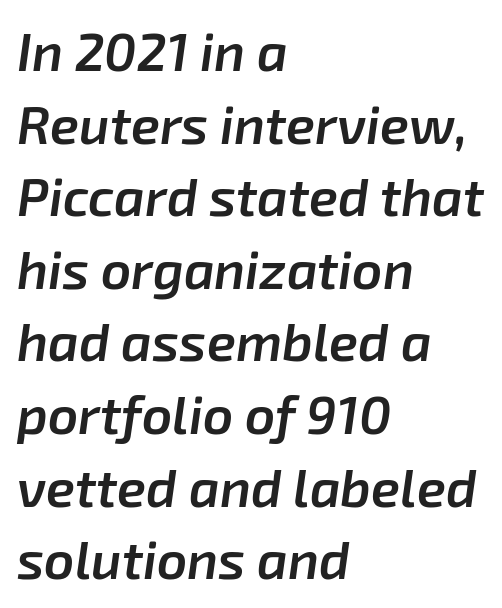
Every character sits at an angle, as italics do. Glyph-to-glyph distance matches everyday printed text. What's the leading like? Ordinary, nothing unusual. The lines in this sample share a left origin and differ only in where they stop. The passage shown is typed in a proportional face where columns would drift. Look at the stroke-to-counter ratio: somewhat heavy, a semibold.
